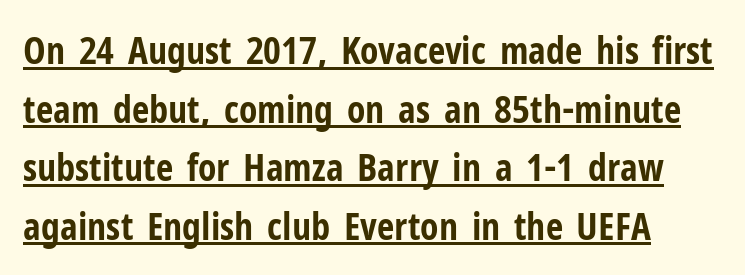
{"serif": "no", "italic": "no", "bold": "yes", "weight": "bold", "width": "condensed", "stroke_contrast": "low", "x_height": "medium", "monospaced": "no", "underline": "yes", "align": "left", "line_spacing": "normal", "line_spacing_ratio": 1.54, "letter_spacing": "normal", "letter_spacing_em": 0.0, "glyph_px": 38}
